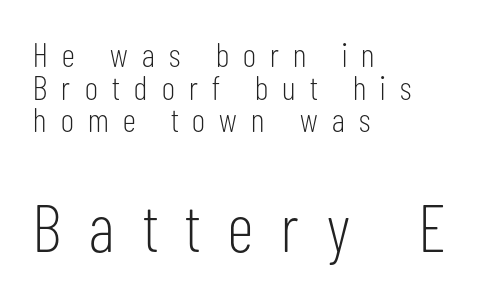
{"serif": "no", "italic": "no", "bold": "no", "weight": "light", "width": "condensed", "stroke_contrast": "low", "x_height": "medium", "monospaced": "no", "underline": "no", "align": "left", "line_spacing": "tight", "line_spacing_ratio": 0.96, "letter_spacing": "wide", "letter_spacing_em": 0.42, "larger_block": "second", "size_ratio": 1.97, "glyph_px": 67}
